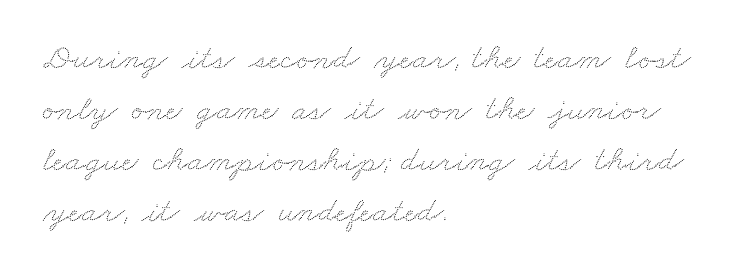
{"width": "wide", "stroke_contrast": "low", "x_height": "small", "monospaced": "no", "underline": "no", "align": "left", "line_spacing": "normal", "line_spacing_ratio": 1.42, "letter_spacing": "normal", "letter_spacing_em": 0.0, "glyph_px": 36}
